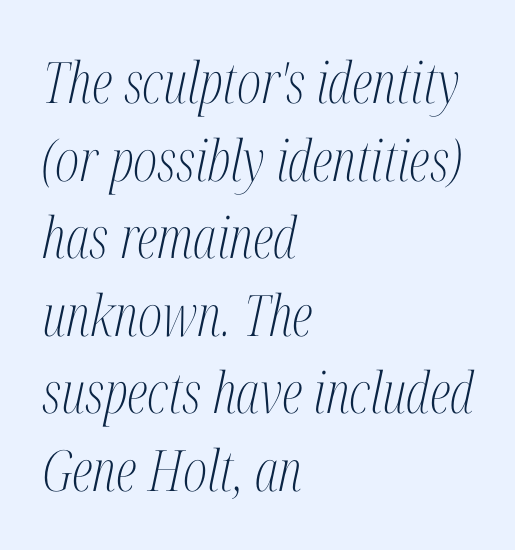
You could call the tracking neutral — neither tight nor loose. Weight: in the light-to-regular range. The gap between lines stays unmarked. Baseline-to-baseline distance is the conventional proportion of letter height. Quick note: italic. This sample has the flowing, uneven cadence of proportional lettering.
